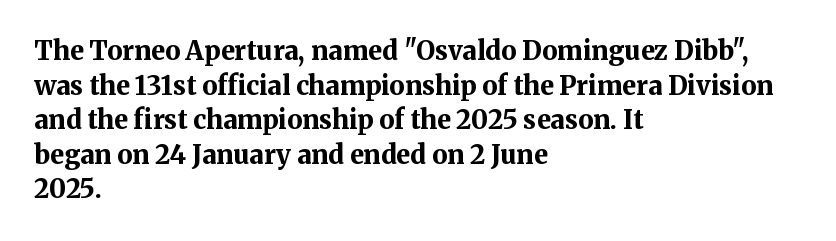
Do the letters lean? They stand straight. Standard letterfit; no display-style spreading of the glyphs. The strip under each line holds only bare page. The rendering anchors every line to the left-hand side. The glyphs have the mass of a bold cut. Quick note: interline space is typical.
